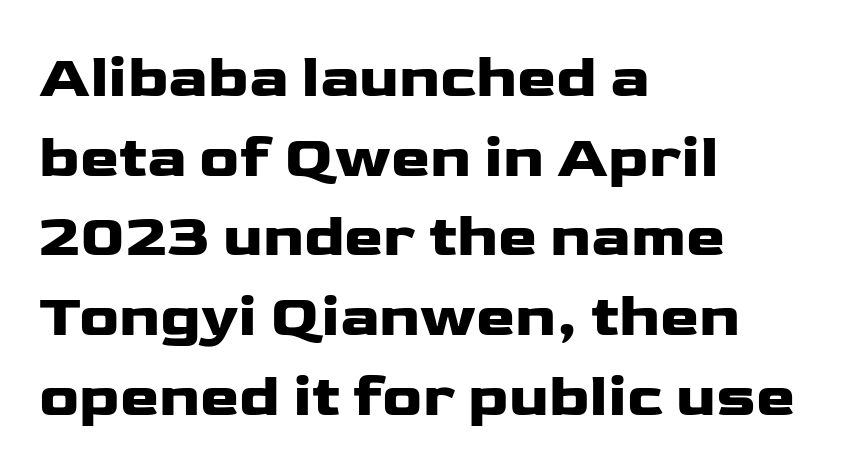
The image shows 59 px wide sans-serif type, upright; set left-aligned, normal line spacing (1.35x), normal letter spacing, not underlined; low stroke contrast and a medium x-height.
